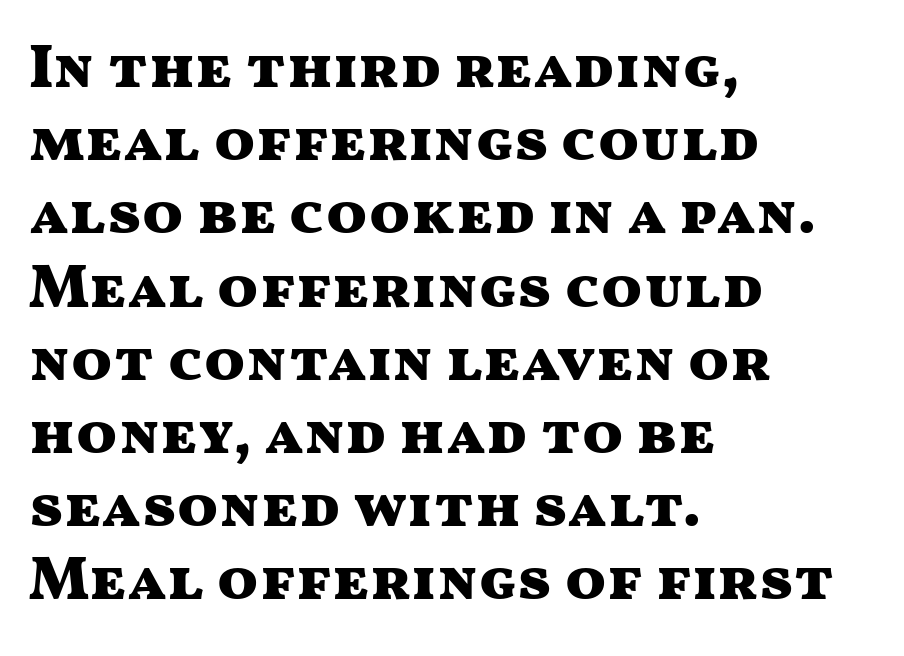
Underline: absent. Typeset ragged right — the left edge is the straight one. The passage shown is emphatically bold. Character widths vary here, with narrow letters taking less room than wide ones. This is the regular roman posture of the typeface. What stands out about the letter spacing? Nothing — it is the standard amount.
